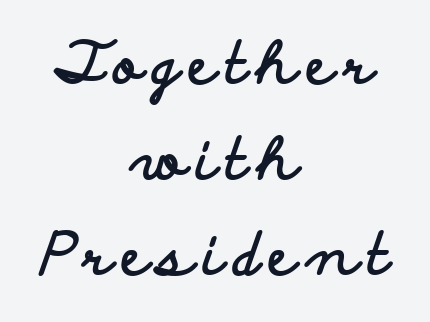
{"serif": "no", "bold": "yes", "weight": "bold", "width": "wide", "stroke_contrast": "low", "x_height": "small", "monospaced": "no", "underline": "no", "align": "center", "line_spacing": "normal", "line_spacing_ratio": 1.65, "glyph_px": 58}
